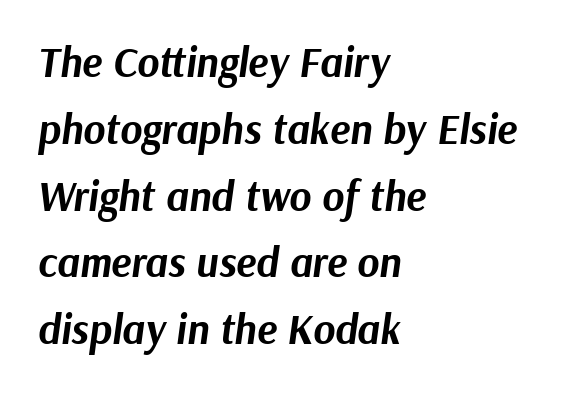
The image shows 42 px bold type, italic (leaning right); set left-aligned, normal line spacing (1.59x), normal letter spacing, not underlined; medium stroke contrast and a medium x-height.
